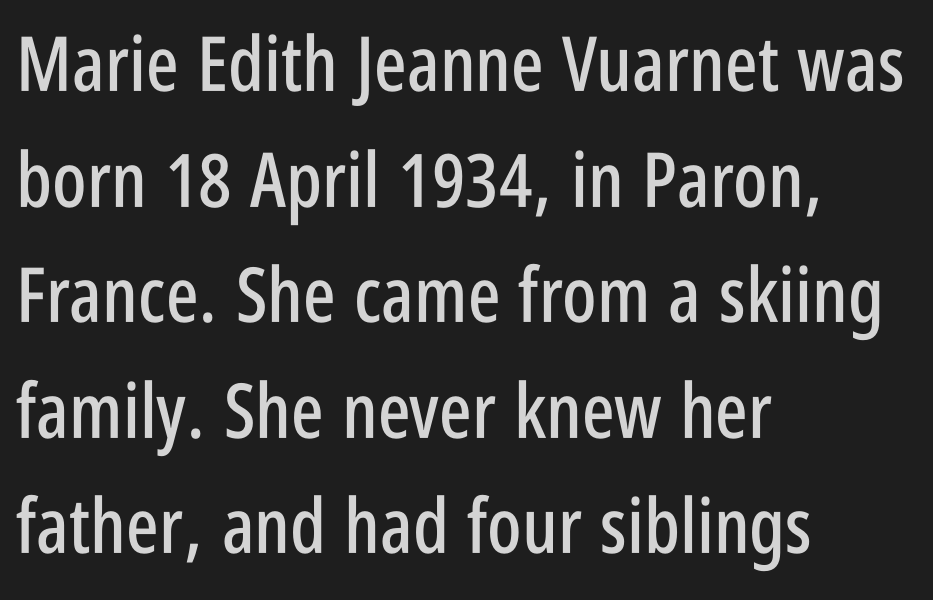
The image shows 76 px condensed sans-serif type, upright; set left-aligned, normal line spacing (1.52x), normal letter spacing, not underlined; low stroke contrast and a large x-height.
